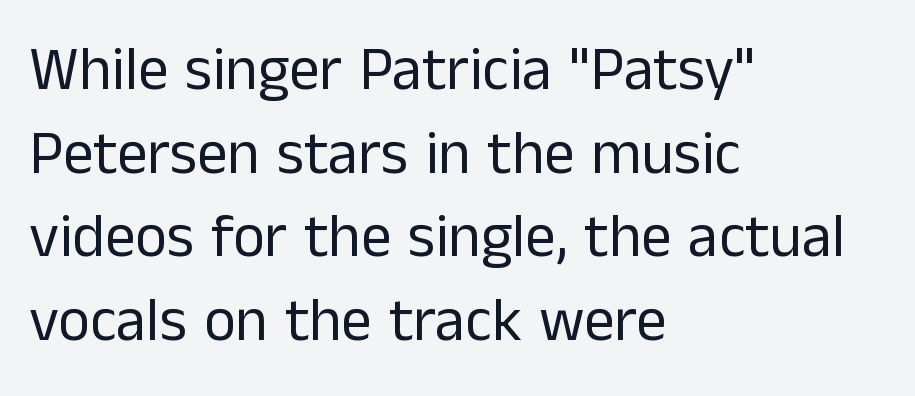
Q: Is the text bold? A: No.
Q: Is the text italic (slanted)? A: No, it is upright.
Q: Is the typeface a serif or a sans-serif typeface? A: Sans-serif.
Q: Is the text underlined? A: No.
Q: How is the paragraph aligned? A: Left-aligned.
Q: Is the spacing between letters normal or unusually wide? A: Normal.
Q: Is the spacing between lines tight, normal or loose? A: Normal.
Q: Width (condensed, normal, or wide)? A: Normal.
Q: Stroke contrast? A: Low.
Q: x-height? A: Medium.
Q: Monospaced? A: No.
